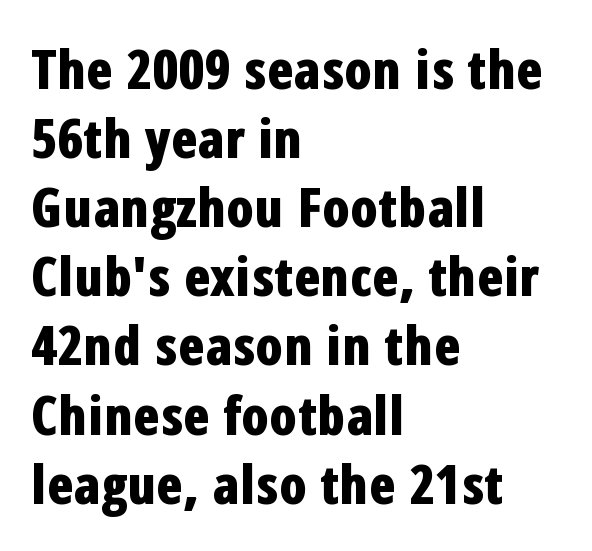
Q: Is the text bold? A: Yes.
Q: Is the text italic (slanted)? A: No, it is upright.
Q: Is the typeface a serif or a sans-serif typeface? A: Sans-serif.
Q: Is the text underlined? A: No.
Q: How is the paragraph aligned? A: Left-aligned.
Q: Is the spacing between letters normal or unusually wide? A: Normal.
Q: Is the spacing between lines tight, normal or loose? A: Normal.
Q: Width (condensed, normal, or wide)? A: Condensed.
Q: Stroke contrast? A: Low.
Q: x-height? A: Medium.
Q: Monospaced? A: No.
